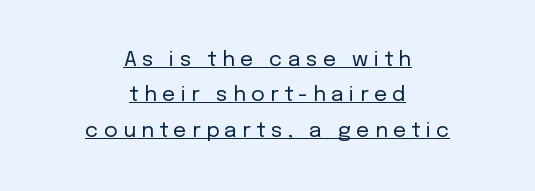
The typesetting does not lean heavy: it is not bold. Rendered with straight, roman letterforms. Decoration check: the copy is underlined. The rag falls on both sides of this text block equally. Does extra space separate the letters? Yes, quite a lot of it.
